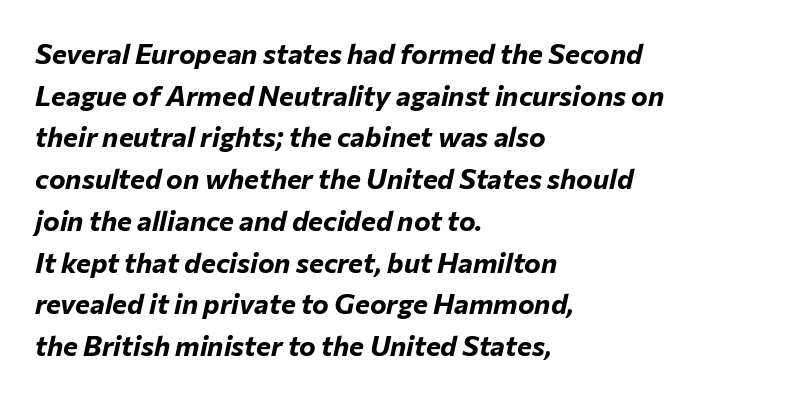
Q: Is the text bold? A: Yes.
Q: Is the text italic (slanted)? A: Yes, it leans right by about 12 degrees.
Q: Is the text underlined? A: No.
Q: How is the paragraph aligned? A: Left-aligned.
Q: Is the spacing between letters normal or unusually wide? A: Normal.
Q: Is the spacing between lines tight, normal or loose? A: Normal.
Q: Width (condensed, normal, or wide)? A: Normal.
Q: Stroke contrast? A: Low.
Q: x-height? A: Medium.
Q: Monospaced? A: No.
